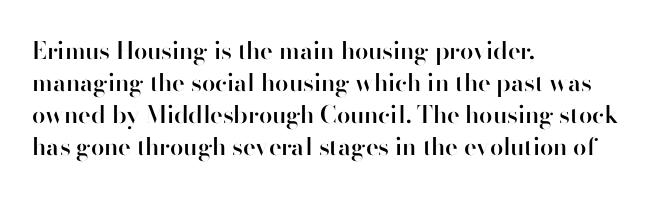
Q: Is the text bold? A: Semi-bold.
Q: Is the text italic (slanted)? A: No, it is upright.
Q: Is the text underlined? A: No.
Q: How is the paragraph aligned? A: Left-aligned.
Q: Is the spacing between letters normal or unusually wide? A: Normal.
Q: Is the spacing between lines tight, normal or loose? A: Normal.
